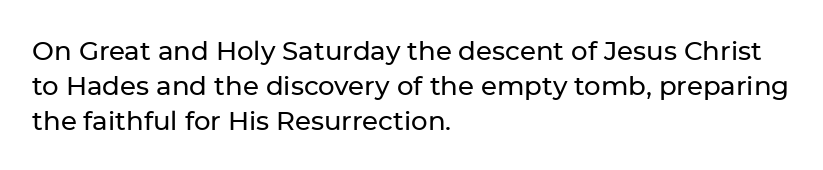
{"italic": "no", "underline": "no", "align": "left", "line_spacing": "normal", "line_spacing_ratio": 1.35, "letter_spacing": "normal", "letter_spacing_em": 0.0, "glyph_px": 26}
